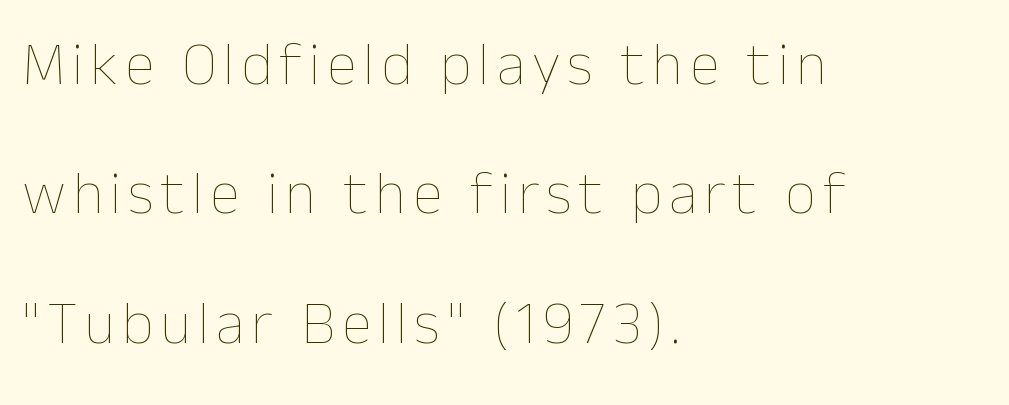
{"italic": "no", "bold": "no", "weight": "thin", "width": "normal", "stroke_contrast": "low", "x_height": "medium", "monospaced": "no", "underline": "no", "align": "left", "line_spacing": "loose", "line_spacing_ratio": 2.12, "glyph_px": 61}
